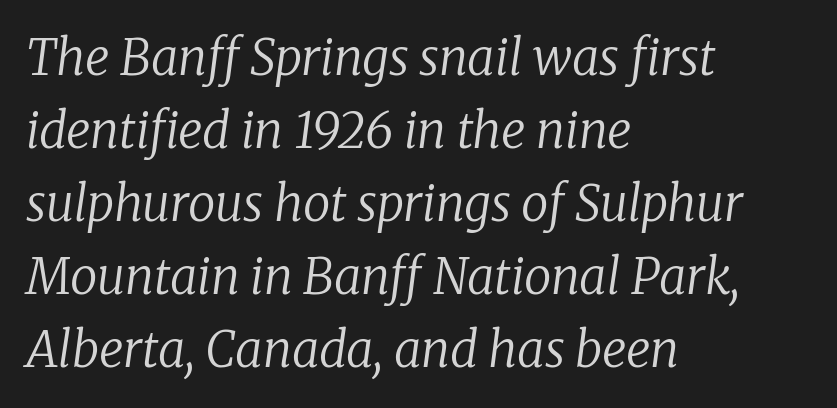
The image shows 49 px regular-weight serif type, italic (leaning right); set left-aligned, normal line spacing (1.49x), normal letter spacing, not underlined; low stroke contrast and a medium x-height.
